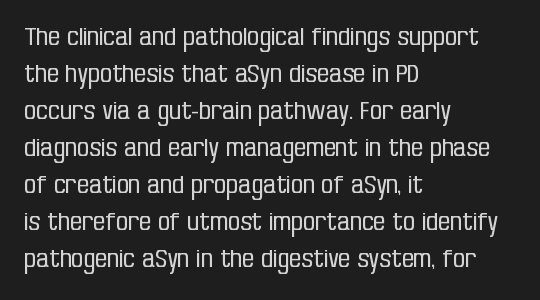
The image shows 24 px text type, upright; set left-aligned, normal line spacing (1.54x), normal letter spacing, not underlined.
